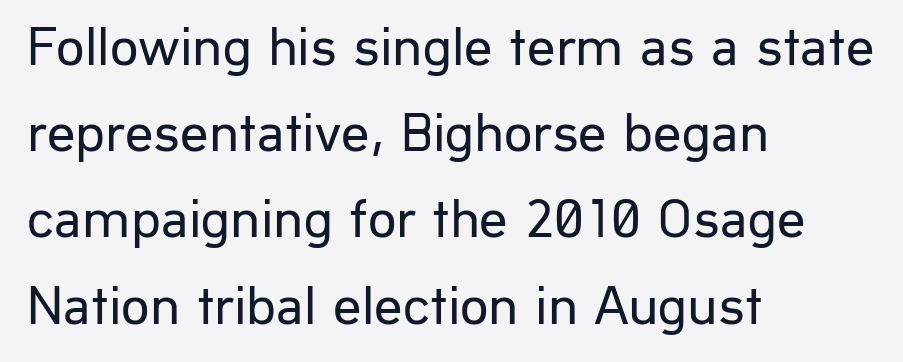
{"serif": "no", "italic": "no", "bold": "no", "weight": "regular", "width": "normal", "stroke_contrast": "low", "x_height": "medium", "monospaced": "no", "underline": "no", "align": "left", "line_spacing": "normal", "line_spacing_ratio": 1.54, "letter_spacing": "normal", "letter_spacing_em": 0.0, "glyph_px": 56}
